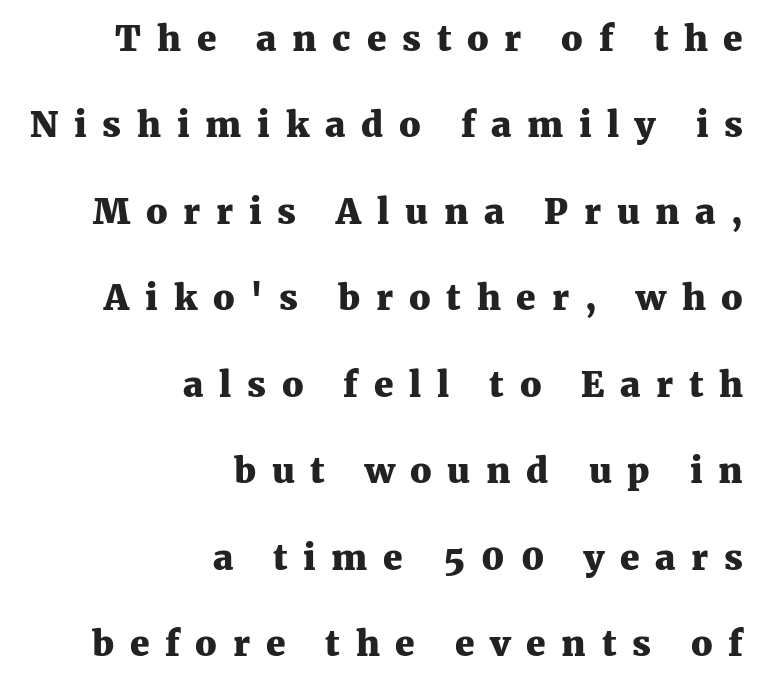
{"serif": "yes", "italic": "no", "bold": "yes", "weight": "heavy", "width": "normal", "stroke_contrast": "medium", "x_height": "medium", "monospaced": "no", "underline": "no", "align": "right", "line_spacing": "loose", "line_spacing_ratio": 2.47, "letter_spacing": "wide", "letter_spacing_em": 0.45, "glyph_px": 35}
